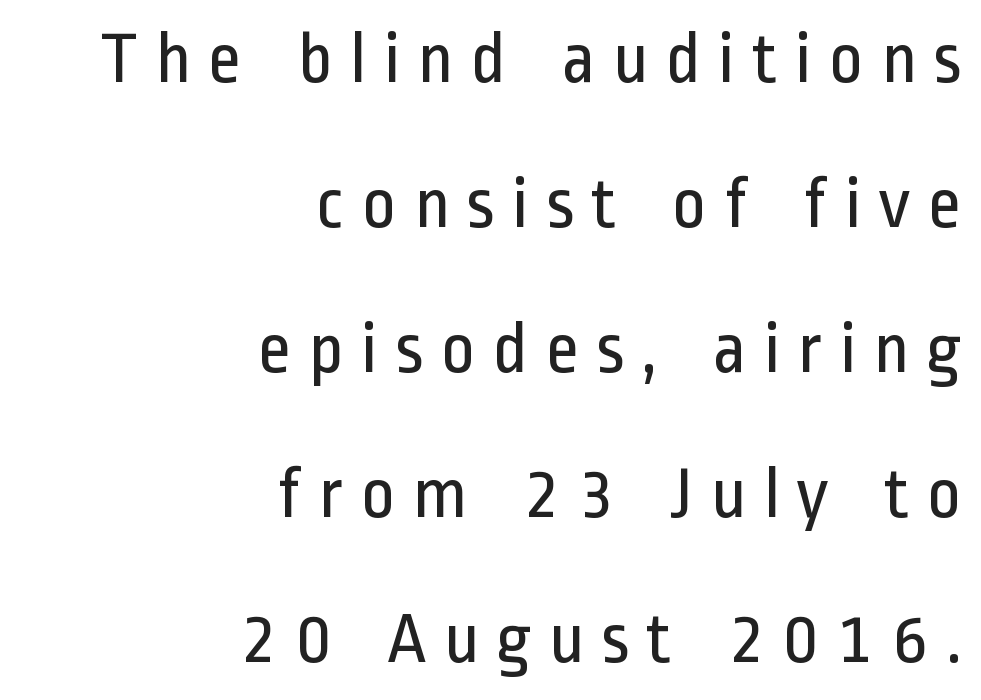
Q: Is the text bold? A: No.
Q: Is the text italic (slanted)? A: No, it is upright.
Q: Is the typeface a serif or a sans-serif typeface? A: Sans-serif.
Q: Is the text underlined? A: No.
Q: How is the paragraph aligned? A: Right-aligned.
Q: Is the spacing between letters normal or unusually wide? A: Unusually wide.
Q: Is the spacing between lines tight, normal or loose? A: Loose.
Q: Width (condensed, normal, or wide)? A: Condensed.
Q: Stroke contrast? A: Low.
Q: x-height? A: Medium.
Q: Monospaced? A: No.
